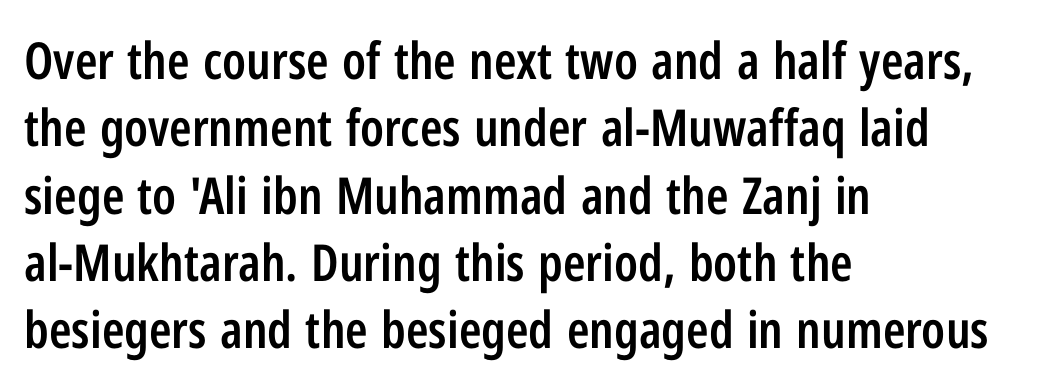
Q: Is the text bold? A: Semi-bold.
Q: Is the text italic (slanted)? A: No, it is upright.
Q: Is the typeface a serif or a sans-serif typeface? A: Sans-serif.
Q: Is the text underlined? A: No.
Q: How is the paragraph aligned? A: Left-aligned.
Q: Is the spacing between letters normal or unusually wide? A: Normal.
Q: Is the spacing between lines tight, normal or loose? A: Normal.
Q: Width (condensed, normal, or wide)? A: Condensed.
Q: Stroke contrast? A: Low.
Q: x-height? A: Medium.
Q: Monospaced? A: No.
